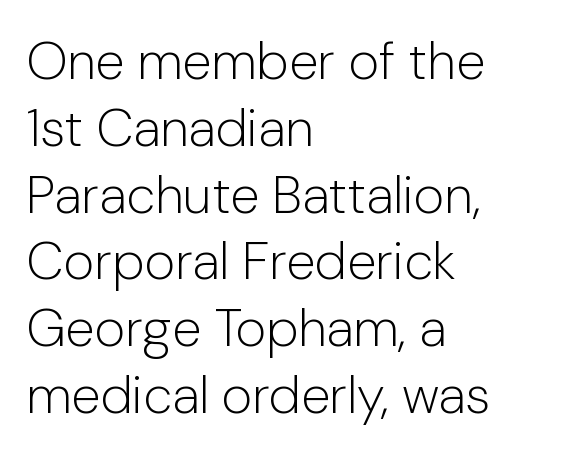
{"serif": "no", "italic": "no", "bold": "no", "weight": "light", "width": "normal", "stroke_contrast": "low", "x_height": "medium", "monospaced": "no", "underline": "no", "align": "left", "line_spacing": "normal", "line_spacing_ratio": 1.26, "letter_spacing": "normal", "letter_spacing_em": 0.0, "glyph_px": 53}
